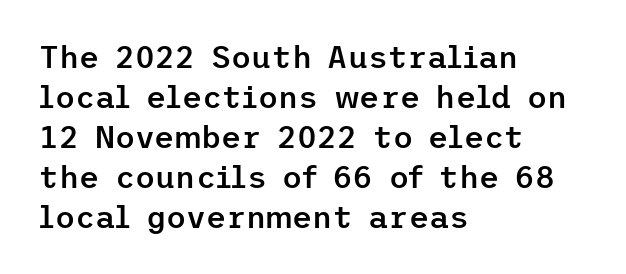
Glance below the letters and you will spot only blank space. Vertically, the passage feels balanced, rows spaced as you'd expect. Observe the absence of serifs on each vertical stroke in this sample. The font is running at a semibold setting, under full bold. The passage is arranged the way most books set body copy — flush left.
